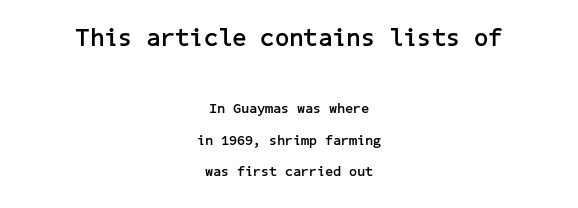
The image shows 25 px bold type, upright; set centered, loose line spacing (2.22x), normal letter spacing, not underlined; the first (top) block is 1.79x larger.
